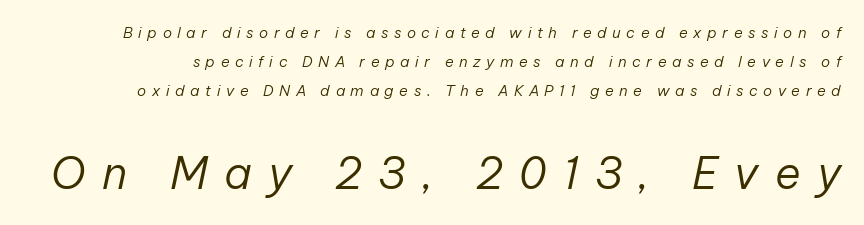
{"italic": "yes", "lean": "right", "slant_degrees": 12, "bold": "no", "weight": "regular", "width": "normal", "stroke_contrast": "low", "x_height": "medium", "monospaced": "no", "underline": "no", "line_spacing": "loose", "line_spacing_ratio": 1.94, "letter_spacing": "wide", "letter_spacing_em": 0.37, "larger_block": "second", "size_ratio": 2.93, "glyph_px": 44}
